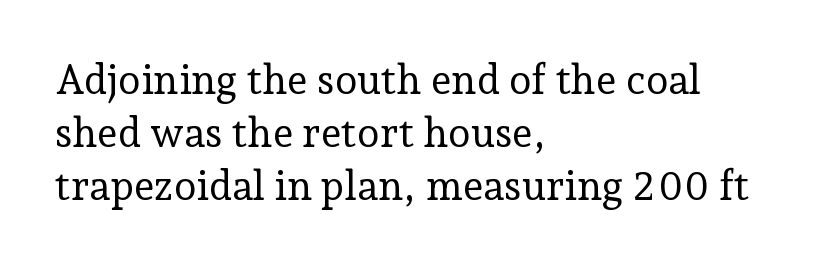
Q: Is the text bold? A: No.
Q: Is the text italic (slanted)? A: No, it is upright.
Q: Is the typeface a serif or a sans-serif typeface? A: Serif.
Q: Is the text underlined? A: No.
Q: How is the paragraph aligned? A: Left-aligned.
Q: Is the spacing between letters normal or unusually wide? A: Normal.
Q: Is the spacing between lines tight, normal or loose? A: Normal.
Q: Width (condensed, normal, or wide)? A: Normal.
Q: Stroke contrast? A: Low.
Q: x-height? A: Medium.
Q: Monospaced? A: No.
